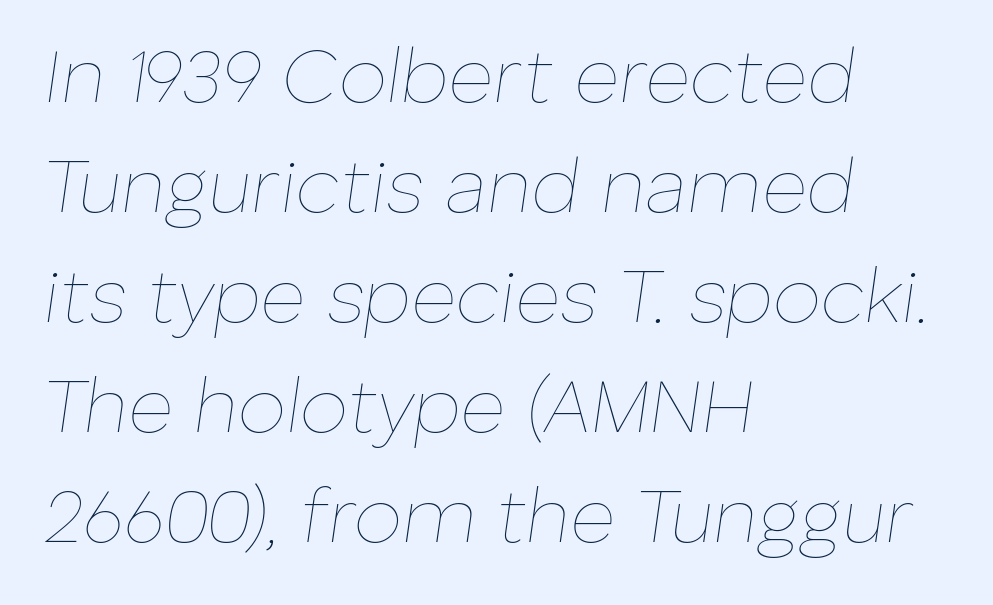
The image shows 77 px thin type, italic (leaning right); set left-aligned, normal line spacing (1.43x), normal letter spacing, not underlined; low stroke contrast and a medium x-height.
